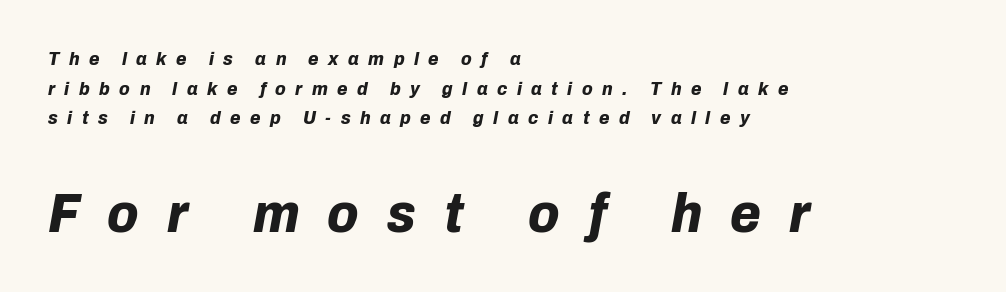
The lines sit at an ordinary, default distance from one another. Slant detected: the letters are inclined. These lines stack with their left ends in a neat column. The tracking jumps out immediately: characters are airy and widely separated.
